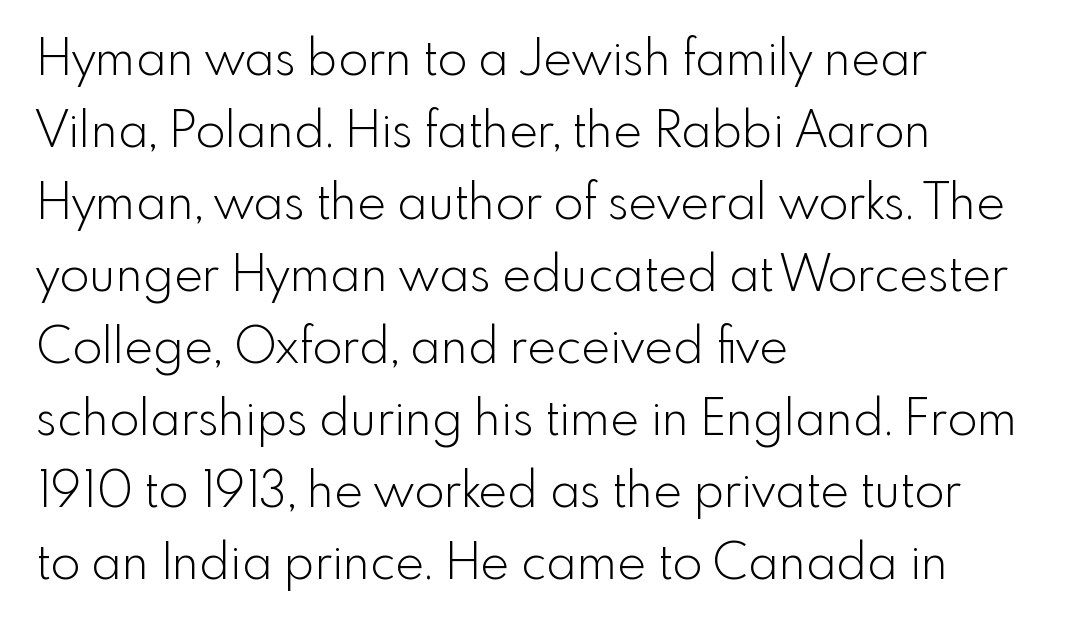
The image shows 49 px light sans-serif type, upright; set left-aligned, normal line spacing (1.47x), normal letter spacing, not underlined; a small x-height.
